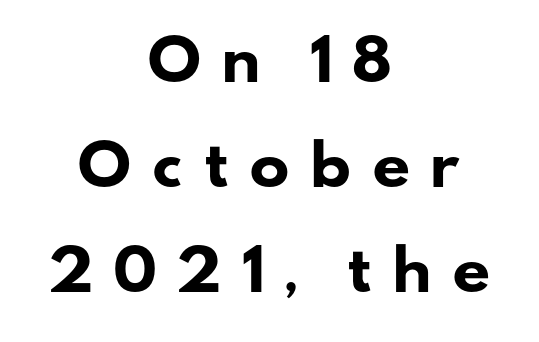
Q: Is the text bold? A: Yes.
Q: Is the typeface a serif or a sans-serif typeface? A: Sans-serif.
Q: Is the text underlined? A: No.
Q: How is the paragraph aligned? A: Centered.
Q: Is the spacing between letters normal or unusually wide? A: Unusually wide.
Q: Is the spacing between lines tight, normal or loose? A: Loose.
Q: Width (condensed, normal, or wide)? A: Wide.
Q: Stroke contrast? A: Low.
Q: x-height? A: Small.
Q: Monospaced? A: No.
